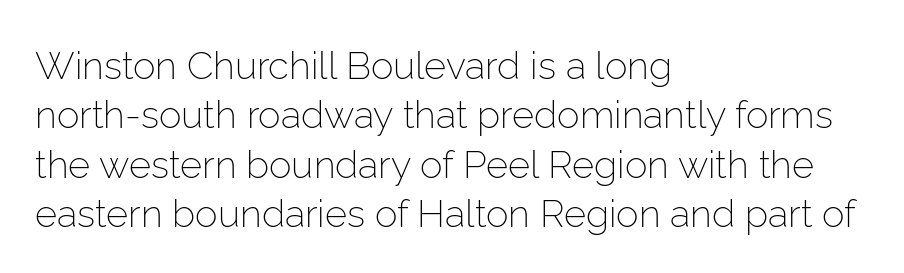
The image shows 38 px light sans-serif type, upright; set left-aligned, normal line spacing (1.3x), normal letter spacing, not underlined; low stroke contrast and a medium x-height.
